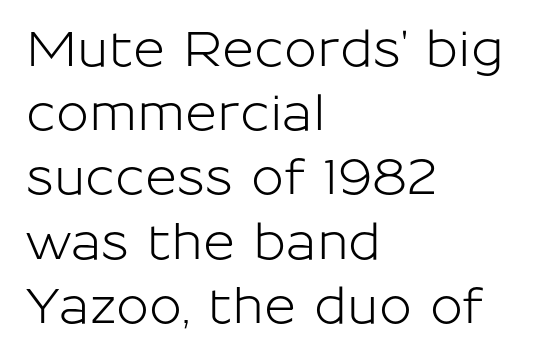
{"serif": "no", "italic": "no", "width": "normal", "stroke_contrast": "low", "x_height": "medium", "monospaced": "no", "underline": "no", "align": "left", "line_spacing": "normal", "line_spacing_ratio": 1.31, "letter_spacing": "normal", "letter_spacing_em": 0.0, "glyph_px": 49}
